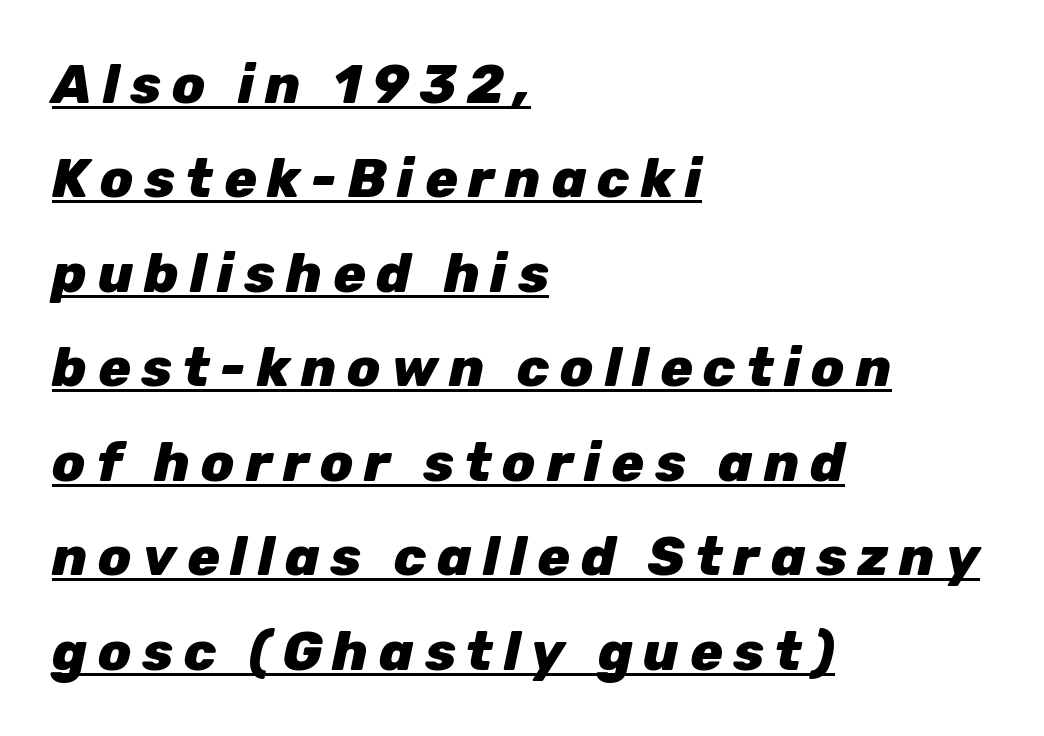
The image shows 54 px heavy type, italic (leaning right); set left-aligned, line spacing 1.75x, unusually wide letter spacing (+0.2 em), underlined; low stroke contrast and a medium x-height.
